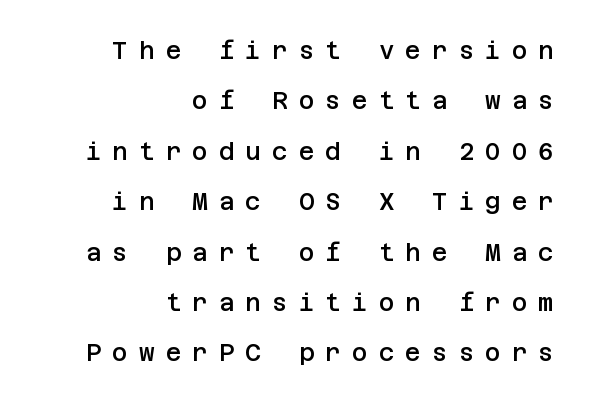
Q: Is the text bold? A: Semi-bold.
Q: Is the text italic (slanted)? A: No, it is upright.
Q: Is the text underlined? A: No.
Q: How is the paragraph aligned? A: Right-aligned.
Q: Is the spacing between letters normal or unusually wide? A: Unusually wide.
Q: Is the spacing between lines tight, normal or loose? A: Loose.
